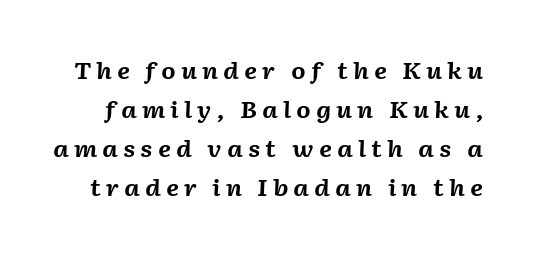
The space beneath each line is pristine and unruled. The lettering tilts uniformly, giving the passage an italic look. Vertical spacing — default. Is the letter spacing exaggerated? Yes — the characters are pushed far apart.
